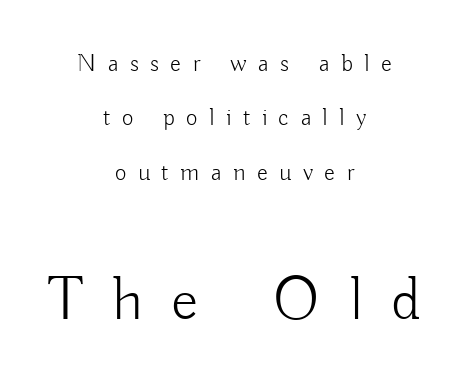
{"serif": "no", "italic": "no", "bold": "no", "weight": "light", "width": "normal", "stroke_contrast": "low", "x_height": "small", "monospaced": "no", "underline": "no", "align": "center", "line_spacing": "loose", "line_spacing_ratio": 2.18, "letter_spacing": "wide", "letter_spacing_em": 0.46, "larger_block": "second", "size_ratio": 2.52, "glyph_px": 63}
